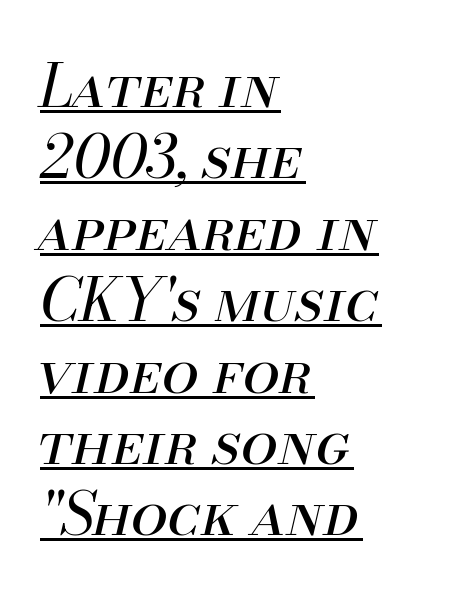
{"italic": "yes", "lean": "right", "slant_degrees": 13, "bold": "no", "weight": "regular", "width": "normal", "stroke_contrast": "medium", "x_height": "small", "monospaced": "no", "underline": "yes", "align": "left", "line_spacing_ratio": 1.21, "letter_spacing": "normal", "letter_spacing_em": 0.0, "glyph_px": 59}
